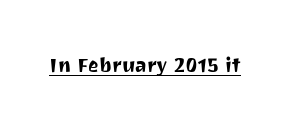
The image shows 25 px text type, upright; set normal letter spacing, underlined.
